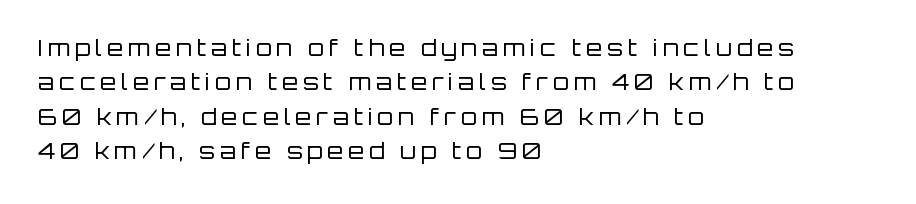
The image shows 23 px text type, upright; set left-aligned, normal line spacing (1.5x), unusually wide letter spacing (+0.21 em), not underlined.
